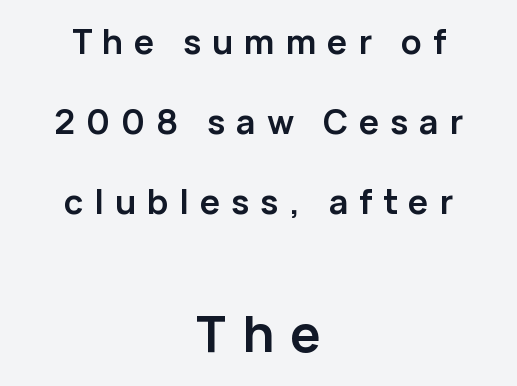
Does the lettering tilt? It doesn't — this is upright. Horizontally, the lines are justified to the midpoint only. Two sizes are in play, and the larger belongs to the second block. Do the characters align in a grid? No, the font is proportional. The strokes are fattened all the way to bold. Rule under the text: the space is simply empty.
